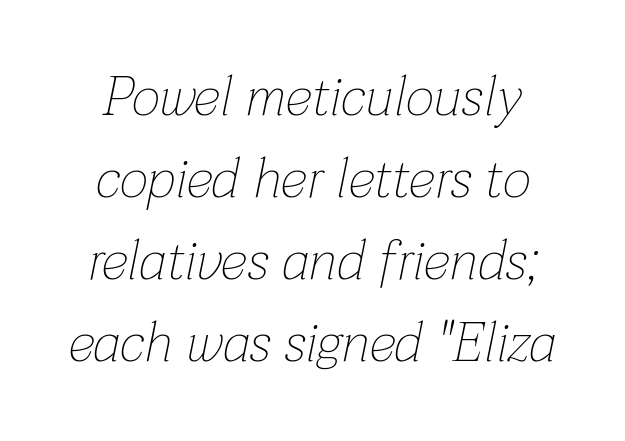
The image shows 55 px thin type, italic (leaning right); set centered, normal line spacing (1.49x), normal letter spacing, not underlined; low stroke contrast and a medium x-height.
